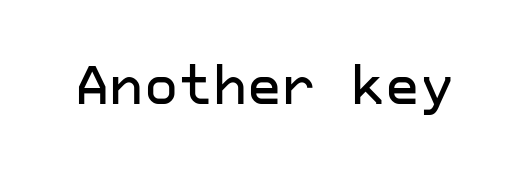
Check where the strokes stop: nothing finishes them off — pure sans. Any mark beneath the type? The region is blank. This rendering leaves character spacing at its baseline value. Vertical strokes here are truly vertical.
